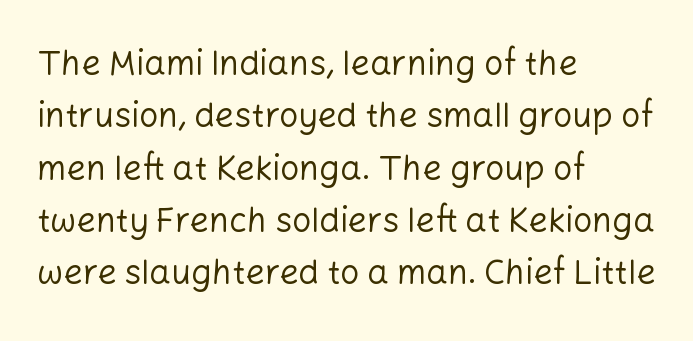
{"serif": "no", "italic": "no", "bold": "no", "weight": "regular", "width": "normal", "stroke_contrast": "low", "x_height": "medium", "monospaced": "no", "underline": "no", "align": "left", "line_spacing": "normal", "line_spacing_ratio": 1.54, "letter_spacing": "normal", "letter_spacing_em": 0.0, "glyph_px": 34}
